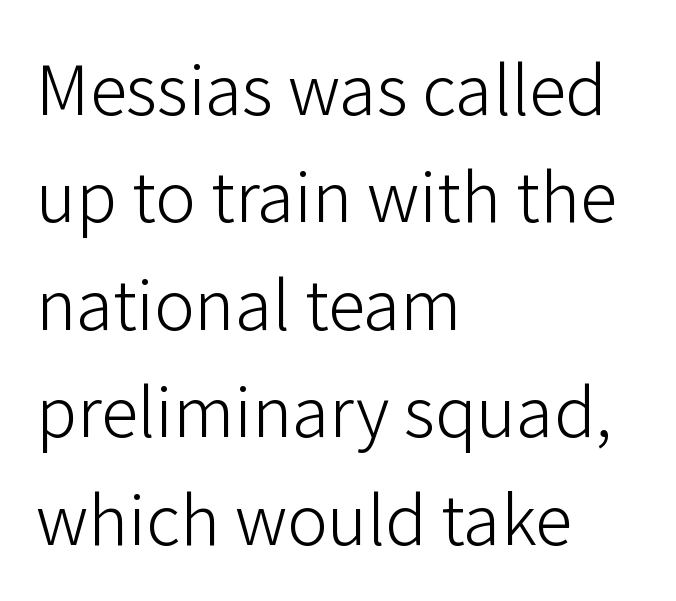
The image shows 68 px light sans-serif type, upright; set left-aligned, normal line spacing (1.58x), normal letter spacing, not underlined; low stroke contrast and a medium x-height.
